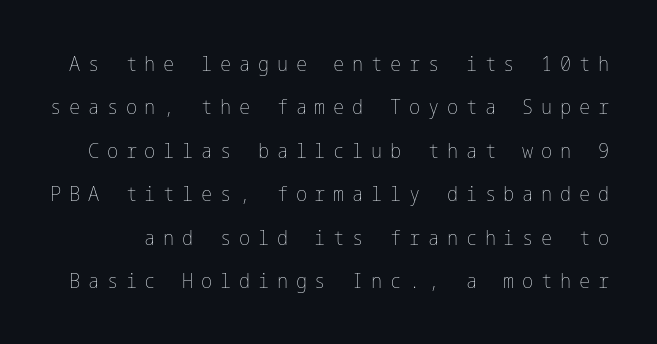
{"italic": "no", "bold": "no", "underline": "no", "line_spacing": "loose", "line_spacing_ratio": 2.07, "letter_spacing": "wide", "letter_spacing_em": 0.37, "glyph_px": 21}
